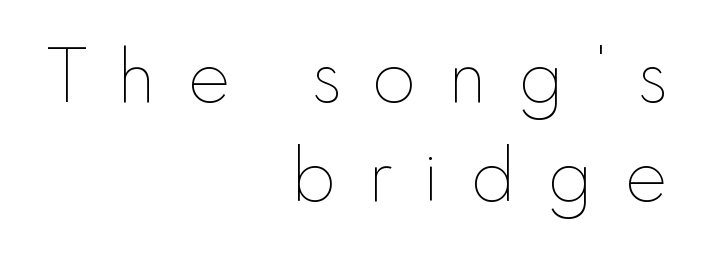
{"italic": "no", "bold": "no", "weight": "thin", "width": "normal", "stroke_contrast": "low", "x_height": "small", "monospaced": "no", "underline": "no", "align": "right", "line_spacing": "normal", "line_spacing_ratio": 1.38, "letter_spacing": "wide", "letter_spacing_em": 0.43, "glyph_px": 72}
